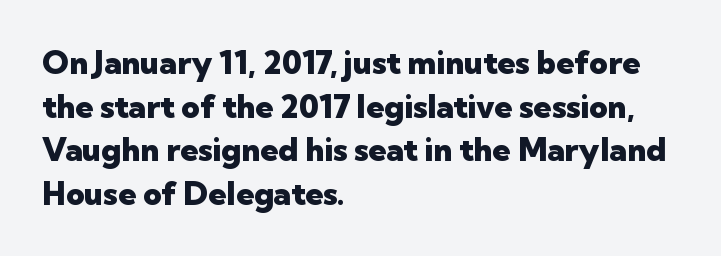
Q: Is the text bold? A: Yes.
Q: Is the text italic (slanted)? A: No, it is upright.
Q: Is the typeface a serif or a sans-serif typeface? A: Sans-serif.
Q: Is the text underlined? A: No.
Q: How is the paragraph aligned? A: Left-aligned.
Q: Is the spacing between letters normal or unusually wide? A: Normal.
Q: Is the spacing between lines tight, normal or loose? A: Normal.
Q: Width (condensed, normal, or wide)? A: Normal.
Q: Stroke contrast? A: Low.
Q: x-height? A: Medium.
Q: Monospaced? A: No.
